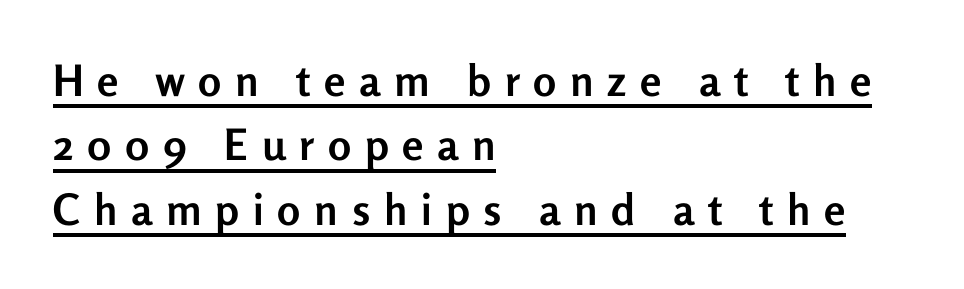
The image shows 43 px semibold sans-serif type, upright; set left-aligned, normal line spacing (1.5x), unusually wide letter spacing (+0.32 em), underlined; low stroke contrast and a medium x-height.
